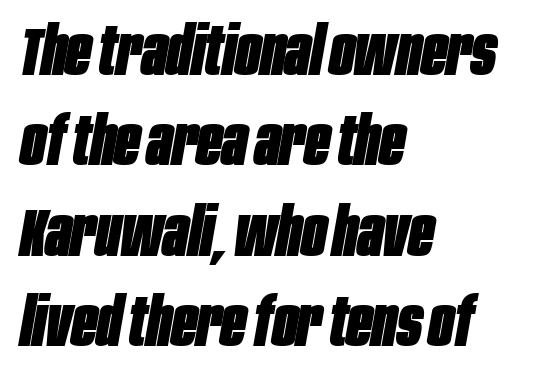
The image shows 67 px heavy, condensed type, italic (leaning right); set left-aligned, normal line spacing (1.35x), normal letter spacing, not underlined; low stroke contrast and a large x-height.
